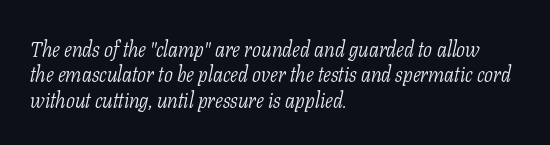
The image shows 21 px text type, italic (leaning right); set left-aligned, line spacing 1.21x, normal letter spacing, not underlined.
